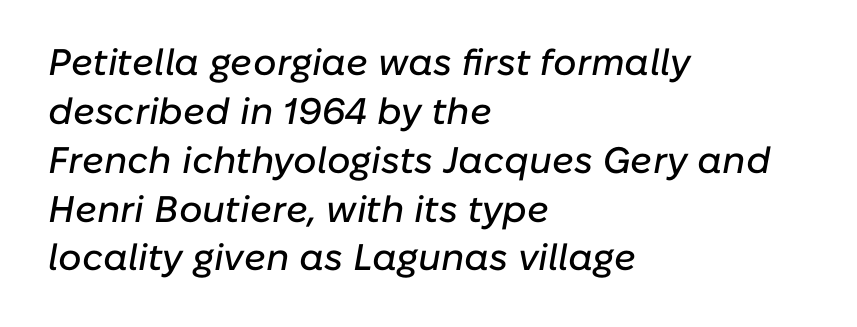
{"italic": "yes", "lean": "right", "slant_degrees": 10, "width": "normal", "stroke_contrast": "low", "x_height": "medium", "monospaced": "no", "underline": "no", "align": "left", "line_spacing": "normal", "line_spacing_ratio": 1.32, "letter_spacing": "normal", "letter_spacing_em": 0.0, "glyph_px": 37}
